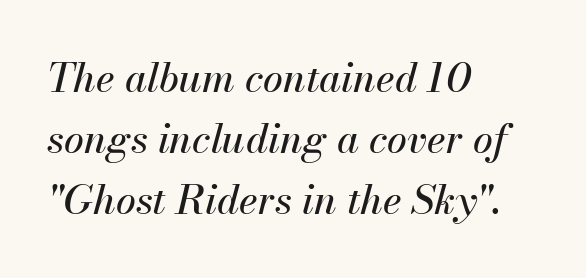
{"italic": "yes", "lean": "right", "slant_degrees": 13, "width": "normal", "stroke_contrast": "medium", "x_height": "small", "monospaced": "no", "underline": "no", "align": "left", "line_spacing": "normal", "line_spacing_ratio": 1.53, "letter_spacing": "normal", "letter_spacing_em": 0.0, "glyph_px": 40}
